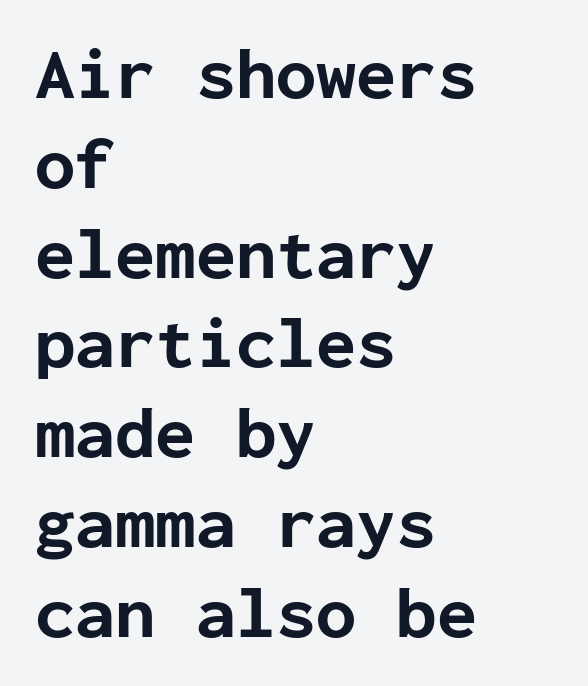
Q: Is the text bold? A: Yes.
Q: Is the text italic (slanted)? A: No, it is upright.
Q: Is the typeface a serif or a sans-serif typeface? A: Sans-serif.
Q: Is the text underlined? A: No.
Q: How is the paragraph aligned? A: Left-aligned.
Q: Is the spacing between letters normal or unusually wide? A: Normal.
Q: Width (condensed, normal, or wide)? A: Normal.
Q: Stroke contrast? A: Low.
Q: x-height? A: Medium.
Q: Monospaced? A: Yes.
